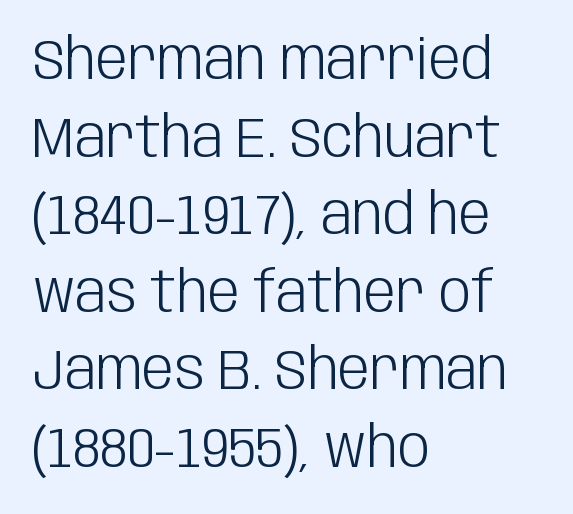
Each letter keeps its own natural width here, so spacing adapts to shape. The letters carry no serifs — their stems end cleanly without finishing strokes. On a weight scale, this lands at 450 or below. The block of text has a typical density, with ordinary space between rows. The gap between lines stays unmarked.
